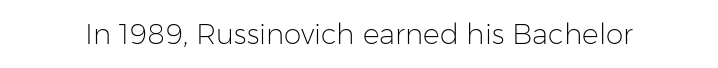
Q: Is the text bold? A: No.
Q: Is the text italic (slanted)? A: No, it is upright.
Q: Is the typeface a serif or a sans-serif typeface? A: Sans-serif.
Q: Is the text underlined? A: No.
Q: Is the spacing between letters normal or unusually wide? A: Normal.
Q: Width (condensed, normal, or wide)? A: Normal.
Q: Stroke contrast? A: Low.
Q: x-height? A: Medium.
Q: Monospaced? A: No.
